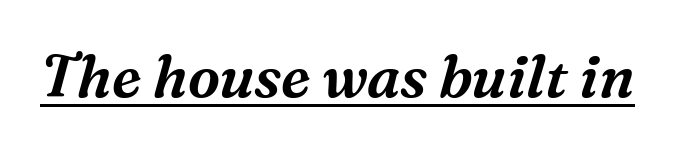
The image shows 58 px serif type, italic (leaning right); set normal letter spacing, underlined; medium stroke contrast and a medium x-height.
